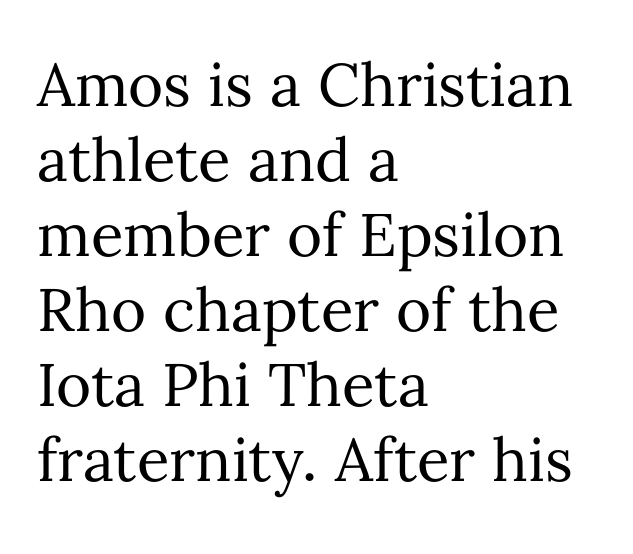
Any mark beneath the type? The region is blank. Evenly set lines give the paragraph a standard silhouette. Inter-character spacing is left at the font's built-in metrics. Letters have the restrained weight of plain body copy at most. The letters advance in unequal steps, a hallmark of proportional type. Upright lettering throughout.
